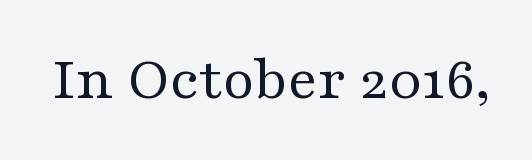
{"serif": "yes", "italic": "no", "bold": "no", "weight": "regular", "width": "wide", "stroke_contrast": "medium", "x_height": "medium", "monospaced": "no", "underline": "no", "letter_spacing": "normal", "letter_spacing_em": 0.0, "glyph_px": 64}
